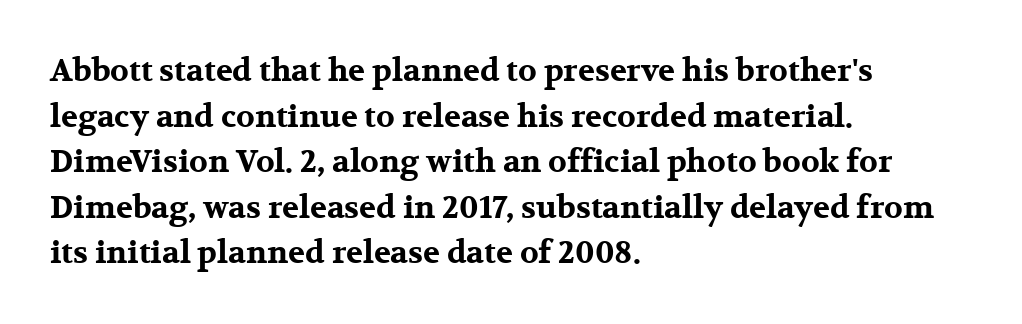
The image shows 31 px bold, wide serif type, upright; set left-aligned, normal line spacing (1.47x), normal letter spacing, not underlined; medium stroke contrast and a medium x-height.
